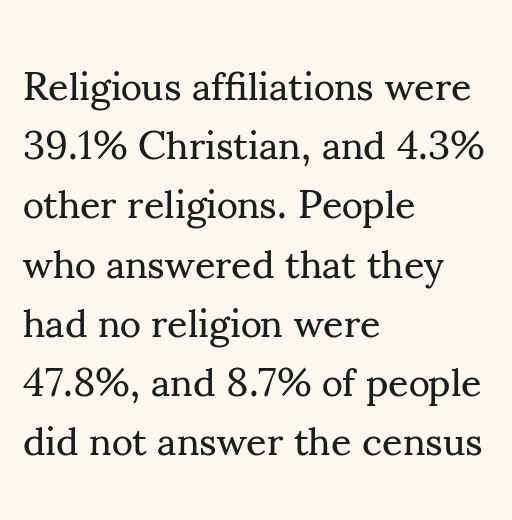
Notice how the passage keeps a crisp vertical edge on the left only. The rendering keeps characters at their native spacing. Posture: straight, roman, zero tilt. The cut favours lightness, reaching ordinary text weight at its darkest. Each row of text sits above clean, open space.
